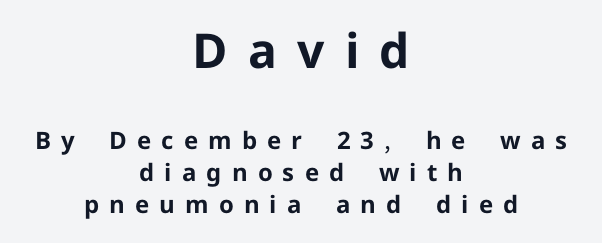
The tracking reads as deliberately expanded to a designer's eye. Students, this is bold: see how much ink each stroke carries. A typesetter would label this face a sans. Top chunk: large. Bottom chunk: small.
